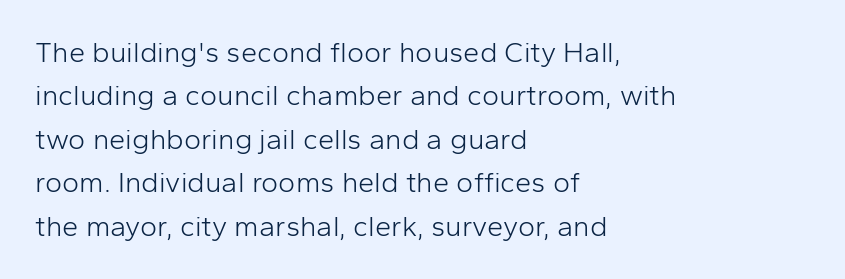
The image shows 29 px light sans-serif type, upright; set left-aligned, normal line spacing (1.5x), normal letter spacing, not underlined; low stroke contrast and a medium x-height.
